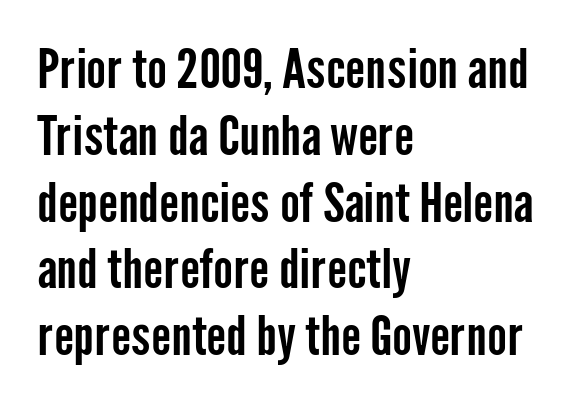
{"serif": "no", "italic": "no", "width": "condensed", "stroke_contrast": "low", "x_height": "medium", "monospaced": "no", "underline": "no", "align": "left", "line_spacing": "normal", "line_spacing_ratio": 1.26, "letter_spacing": "normal", "letter_spacing_em": 0.0, "glyph_px": 53}
